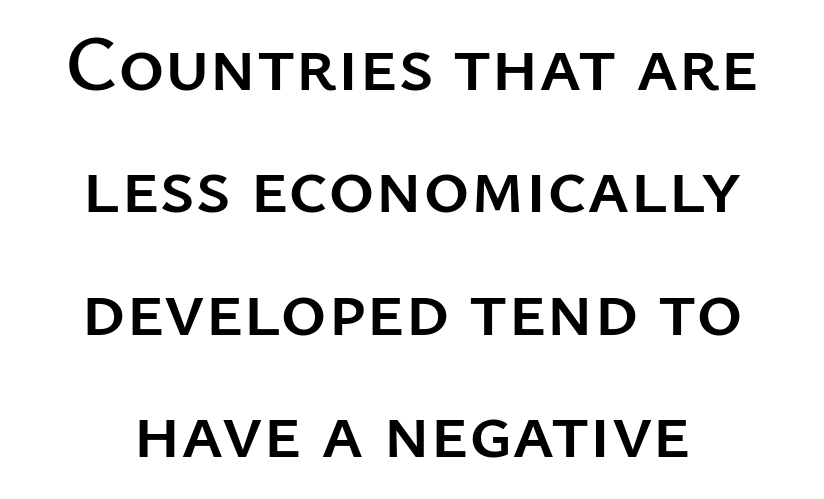
Q: Is the text italic (slanted)? A: No, it is upright.
Q: Is the typeface a serif or a sans-serif typeface? A: Sans-serif.
Q: Is the text underlined? A: No.
Q: How is the paragraph aligned? A: Centered.
Q: Is the spacing between letters normal or unusually wide? A: Normal.
Q: Is the spacing between lines tight, normal or loose? A: Normal.
Q: Width (condensed, normal, or wide)? A: Normal.
Q: Stroke contrast? A: Low.
Q: x-height? A: Medium.
Q: Monospaced? A: No.
